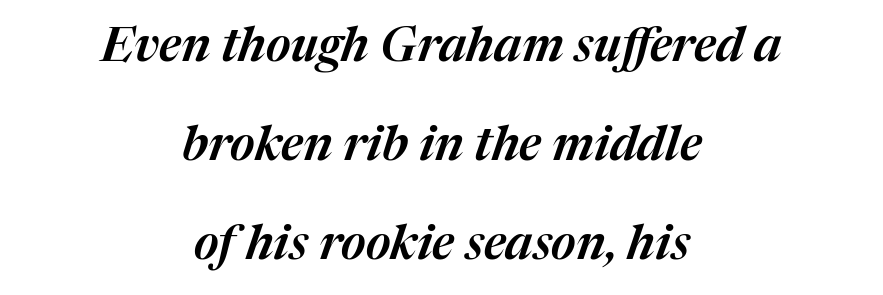
{"italic": "yes", "lean": "right", "slant_degrees": 17, "width": "normal", "stroke_contrast": "medium", "x_height": "medium", "monospaced": "no", "underline": "no", "align": "center", "line_spacing": "loose", "line_spacing_ratio": 2.06, "letter_spacing": "normal", "letter_spacing_em": 0.0, "glyph_px": 48}
